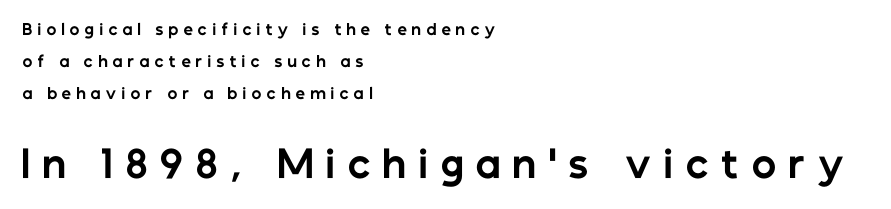
Spacing verdict: proportional, widths tailored to each character. Typesetter's note — lower block bumped up in size, upper block left smaller. Visually the block forms a straight wall on the left and a jagged coastline on the right. Ascenders rise straight up at ninety degrees. The face used here is a sans, in the tradition of grotesques and geometrics.
